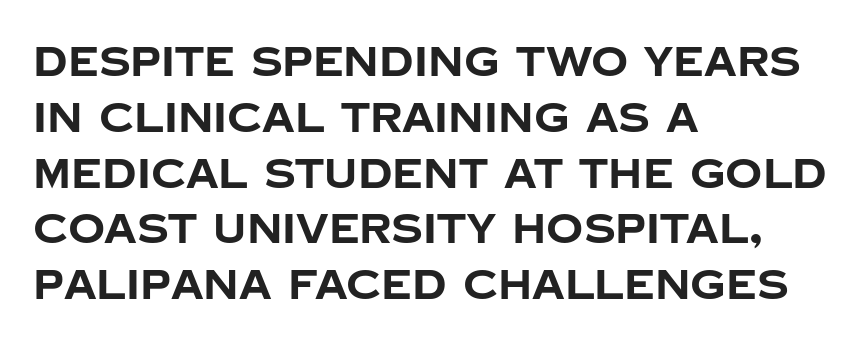
The image shows 41 px bold sans-serif type, upright; set left-aligned, normal line spacing (1.36x), normal letter spacing, not underlined; low stroke contrast and a large x-height.
